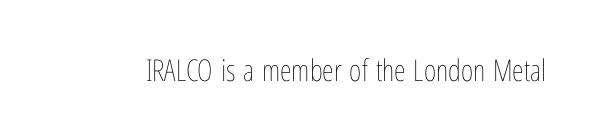
{"italic": "no", "bold": "no", "weight": "thin", "width": "condensed", "stroke_contrast": "low", "x_height": "medium", "monospaced": "no", "underline": "no", "letter_spacing": "normal", "letter_spacing_em": 0.0, "glyph_px": 30}
